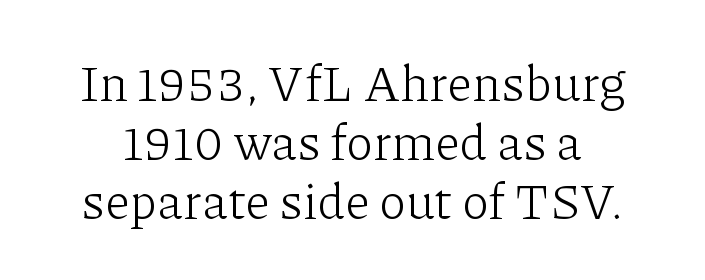
Q: Is the text bold? A: No.
Q: Is the text italic (slanted)? A: No, it is upright.
Q: Is the typeface a serif or a sans-serif typeface? A: Serif.
Q: Is the text underlined? A: No.
Q: Is the spacing between letters normal or unusually wide? A: Normal.
Q: Width (condensed, normal, or wide)? A: Normal.
Q: Stroke contrast? A: Low.
Q: x-height? A: Medium.
Q: Monospaced? A: No.
